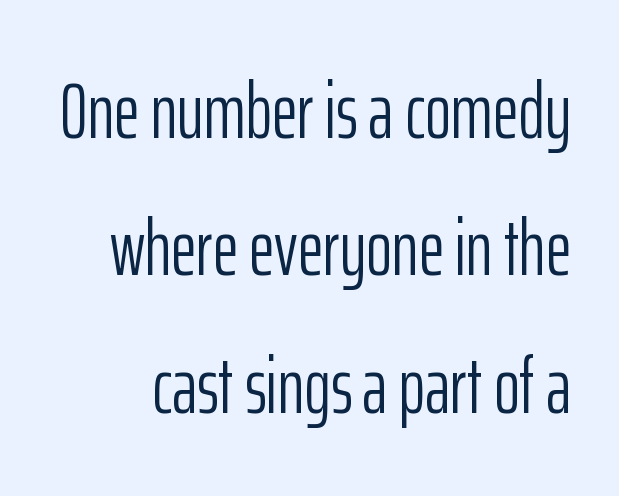
{"serif": "no", "italic": "no", "bold": "no", "weight": "light", "width": "condensed", "stroke_contrast": "low", "x_height": "medium", "monospaced": "no", "underline": "no", "line_spacing_ratio": 1.74, "letter_spacing": "normal", "letter_spacing_em": 0.0, "glyph_px": 79}
